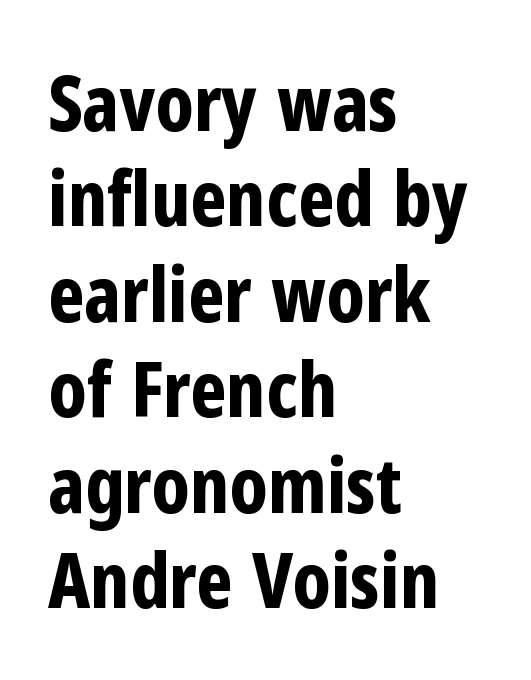
{"serif": "no", "italic": "no", "bold": "yes", "weight": "bold", "width": "condensed", "stroke_contrast": "low", "x_height": "medium", "monospaced": "no", "underline": "no", "align": "left", "line_spacing_ratio": 1.24, "letter_spacing": "normal", "letter_spacing_em": 0.0, "glyph_px": 77}
